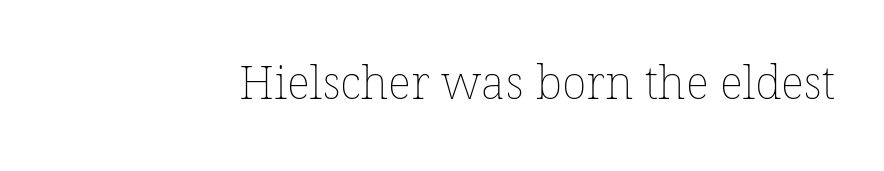
Q: Is the text bold? A: No.
Q: Is the text underlined? A: No.
Q: Is the spacing between letters normal or unusually wide? A: Normal.
Q: Width (condensed, normal, or wide)? A: Normal.
Q: Stroke contrast? A: Low.
Q: x-height? A: Medium.
Q: Monospaced? A: No.
